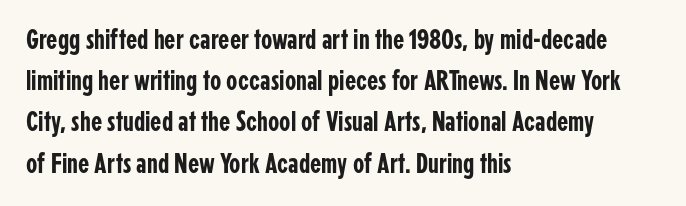
{"serif": "no", "italic": "no", "width": "condensed", "stroke_contrast": "low", "x_height": "medium", "monospaced": "no", "underline": "no", "align": "left", "line_spacing": "normal", "line_spacing_ratio": 1.42, "letter_spacing": "normal", "letter_spacing_em": 0.0, "glyph_px": 29}
